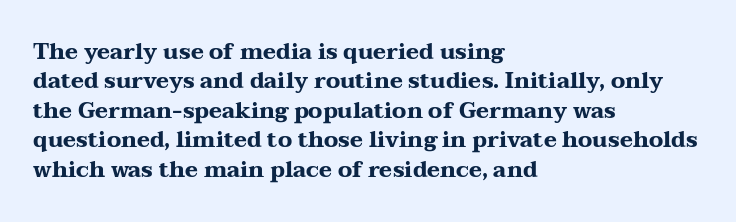
The image shows 22 px bold type, upright; set left-aligned, normal line spacing (1.34x), normal letter spacing, not underlined.
